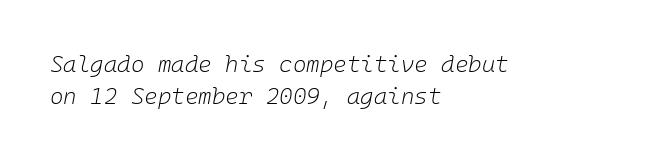
Q: Is the text bold? A: No.
Q: Is the text italic (slanted)? A: Yes, it leans right by about 10 degrees.
Q: Is the text underlined? A: No.
Q: How is the paragraph aligned? A: Left-aligned.
Q: Is the spacing between letters normal or unusually wide? A: Normal.
Q: Is the spacing between lines tight, normal or loose? A: Normal.
